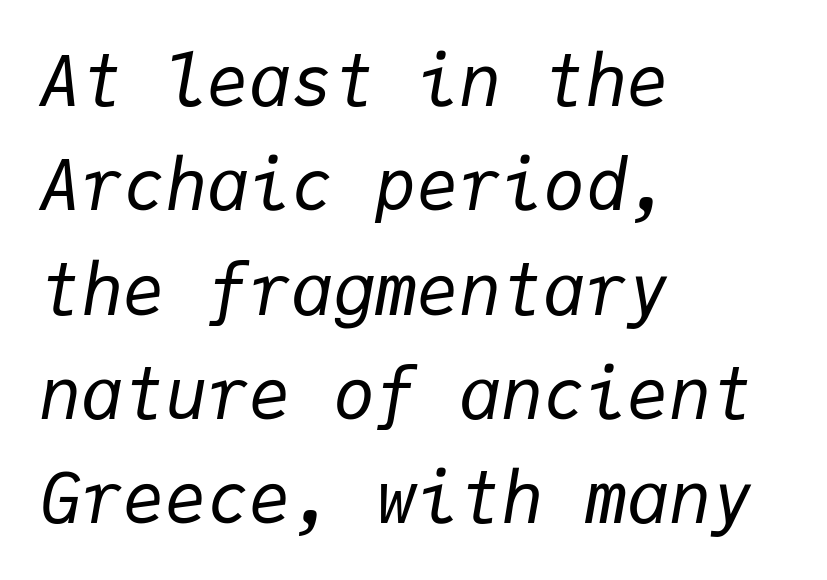
The image shows 70 px regular-weight type, italic (leaning right), monospaced; set left-aligned, normal line spacing (1.49x), normal letter spacing, not underlined; low stroke contrast and a medium x-height.
